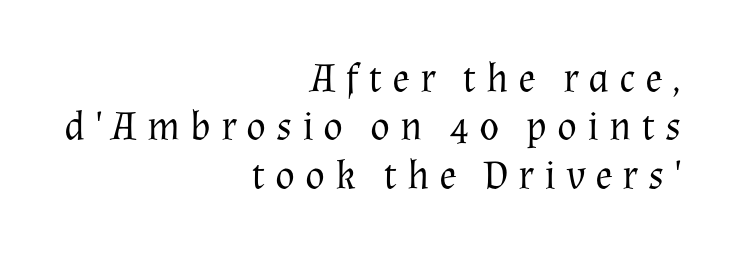
{"serif": "yes", "italic": "no", "bold": "no", "weight": "regular", "width": "normal", "stroke_contrast": "medium", "x_height": "medium", "monospaced": "no", "underline": "no", "align": "right", "line_spacing_ratio": 1.18, "letter_spacing": "wide", "letter_spacing_em": 0.24, "glyph_px": 41}
